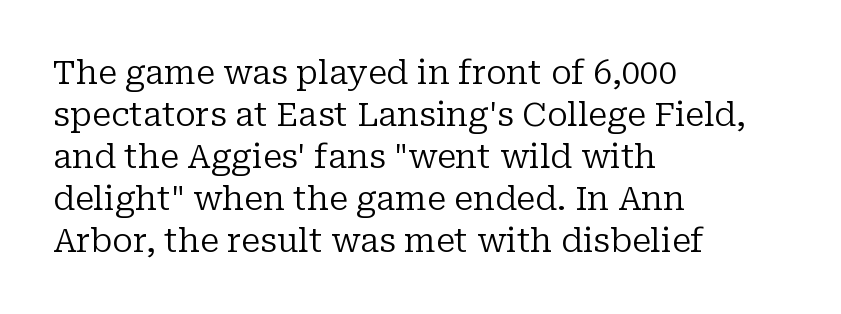
{"serif": "yes", "italic": "no", "bold": "no", "weight": "regular", "width": "normal", "stroke_contrast": "low", "x_height": "medium", "monospaced": "no", "underline": "no", "align": "left", "line_spacing": "normal", "line_spacing_ratio": 1.27, "letter_spacing": "normal", "letter_spacing_em": 0.0, "glyph_px": 33}
